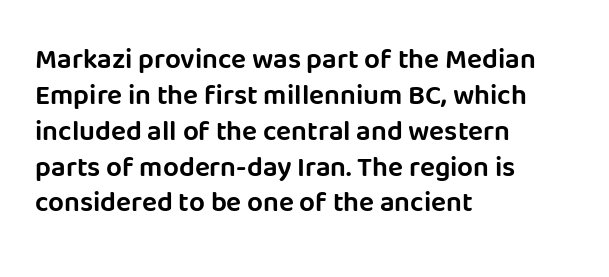
Glance below the letters and you will spot only blank space. No feet cap the strokes, marking this as sans-serif type. A student would call this left alignment; a typographer would say flush left, rag right. Quick note: not italic, upright. Varying glyph widths throughout — classic text-font behaviour. The horizontal fit of the characters is conventional and even.
